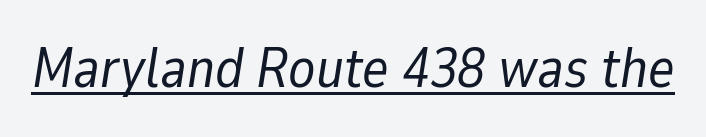
Proportional: the letters do not fall into vertical columns. The font sits on the lighter half of the weight spectrum, regular included. Emphasis-style slanted type is in use. Students, observe the line beneath the letters — that is underlining.
